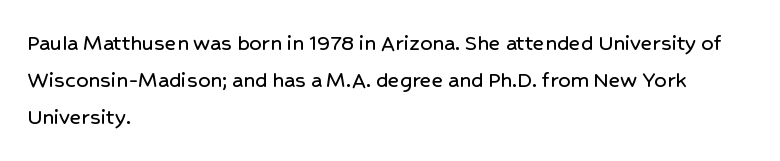
The image shows 24 px text type, upright; set left-aligned, normal line spacing (1.55x), normal letter spacing, not underlined.
